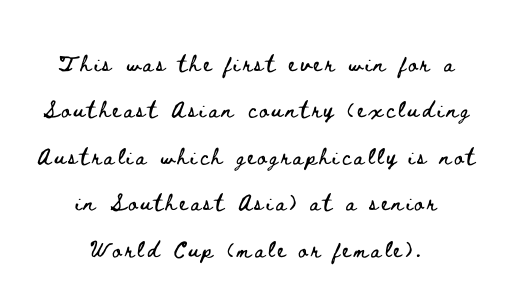
The image shows 21 px text type; set centered, loose line spacing (2.21x), not underlined.
